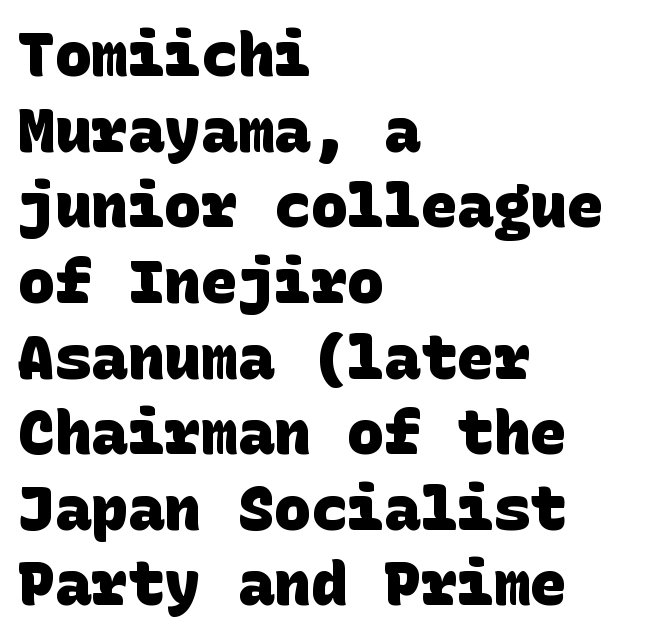
The image shows 61 px heavy sans-serif type; set left-aligned, line spacing 1.24x, normal letter spacing, not underlined; low stroke contrast and a large x-height.
